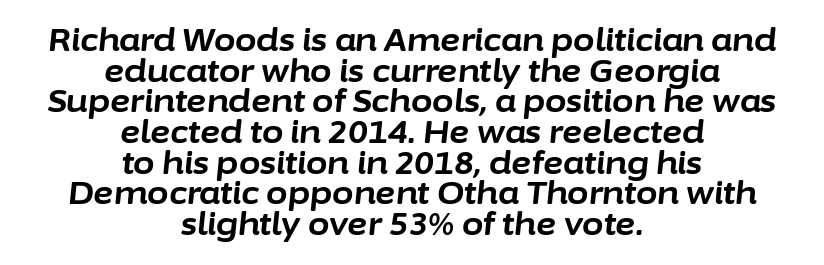
The image shows 31 px bold type, italic (leaning right); set centered, tight line spacing (0.99x), normal letter spacing, not underlined; low stroke contrast and a medium x-height.
